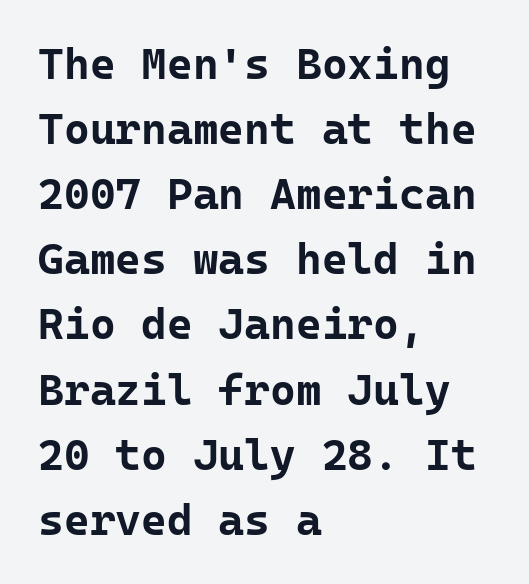
Q: Is the text bold? A: Yes.
Q: Is the text italic (slanted)? A: No, it is upright.
Q: Is the typeface a serif or a sans-serif typeface? A: Sans-serif.
Q: Is the text underlined? A: No.
Q: How is the paragraph aligned? A: Left-aligned.
Q: Is the spacing between letters normal or unusually wide? A: Normal.
Q: Is the spacing between lines tight, normal or loose? A: Normal.
Q: Width (condensed, normal, or wide)? A: Normal.
Q: Stroke contrast? A: Low.
Q: x-height? A: Medium.
Q: Monospaced? A: Yes.
